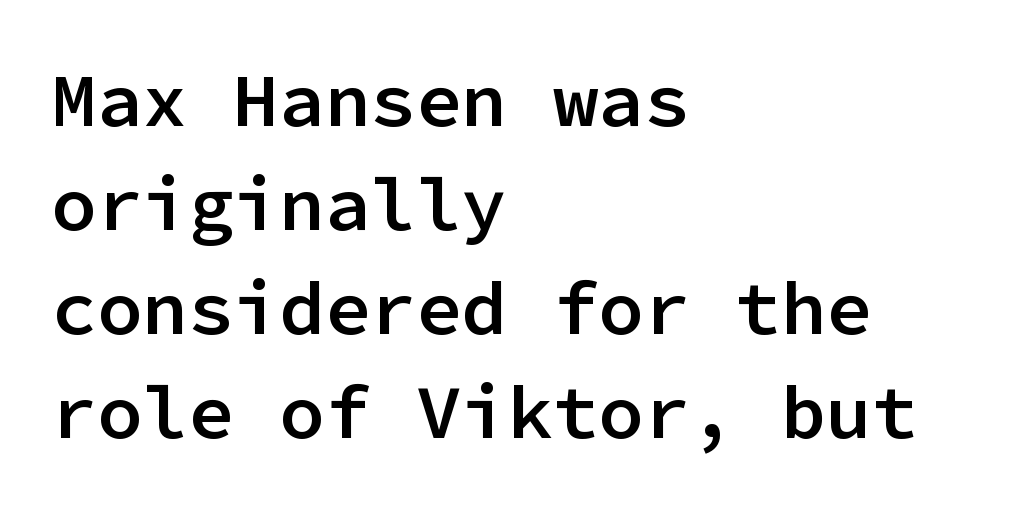
{"serif": "no", "italic": "no", "bold": "semi", "weight": "semibold", "width": "normal", "stroke_contrast": "low", "x_height": "medium", "monospaced": "yes", "underline": "no", "align": "left", "line_spacing": "normal", "line_spacing_ratio": 1.37, "letter_spacing": "normal", "letter_spacing_em": 0.0, "glyph_px": 76}
